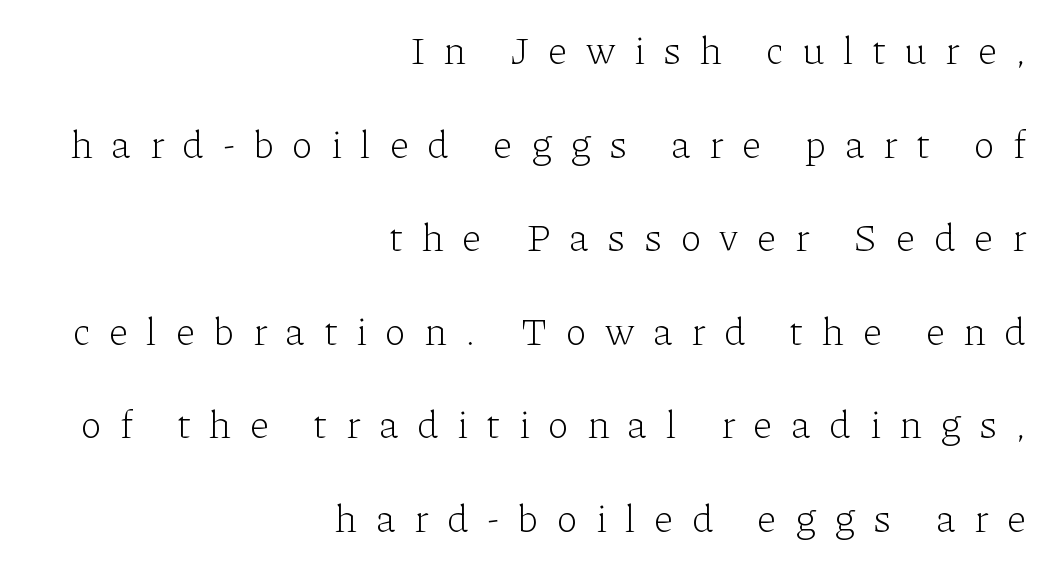
Q: Is the text bold? A: No.
Q: Is the text italic (slanted)? A: No, it is upright.
Q: Is the typeface a serif or a sans-serif typeface? A: Serif.
Q: Is the text underlined? A: No.
Q: How is the paragraph aligned? A: Right-aligned.
Q: Is the spacing between letters normal or unusually wide? A: Unusually wide.
Q: Is the spacing between lines tight, normal or loose? A: Loose.
Q: Width (condensed, normal, or wide)? A: Normal.
Q: Stroke contrast? A: Low.
Q: x-height? A: Medium.
Q: Monospaced? A: No.
